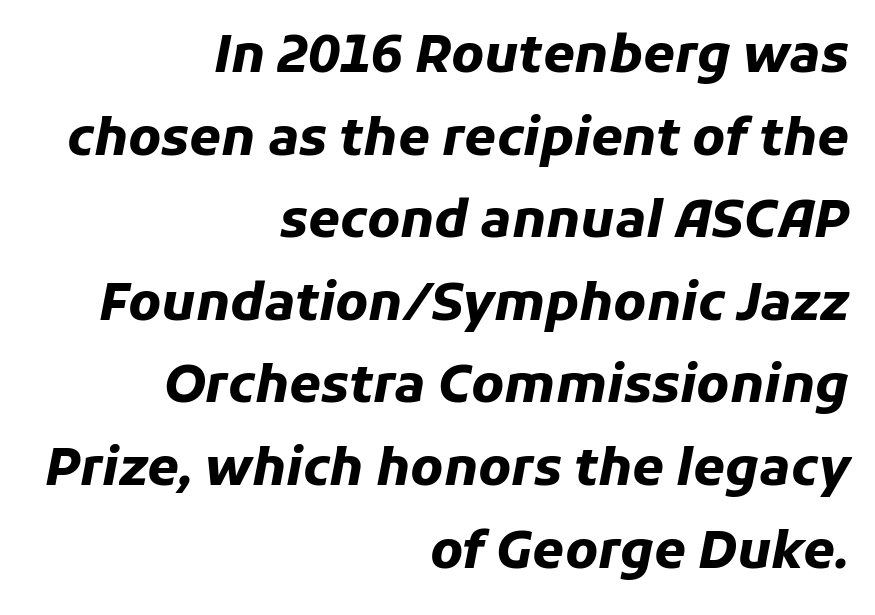
The image shows 51 px heavy type, italic (leaning right); set right-aligned, normal line spacing (1.62x), normal letter spacing, not underlined; low stroke contrast and a medium x-height.
